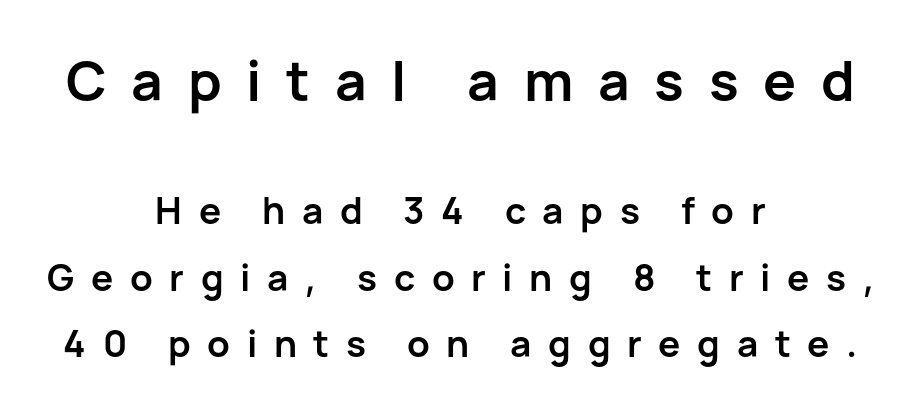
{"serif": "no", "italic": "no", "bold": "yes", "weight": "semibold", "width": "normal", "stroke_contrast": "low", "x_height": "medium", "monospaced": "no", "underline": "no", "align": "center", "line_spacing_ratio": 1.79, "letter_spacing": "wide", "letter_spacing_em": 0.45, "larger_block": "first", "size_ratio": 1.49, "glyph_px": 55}
